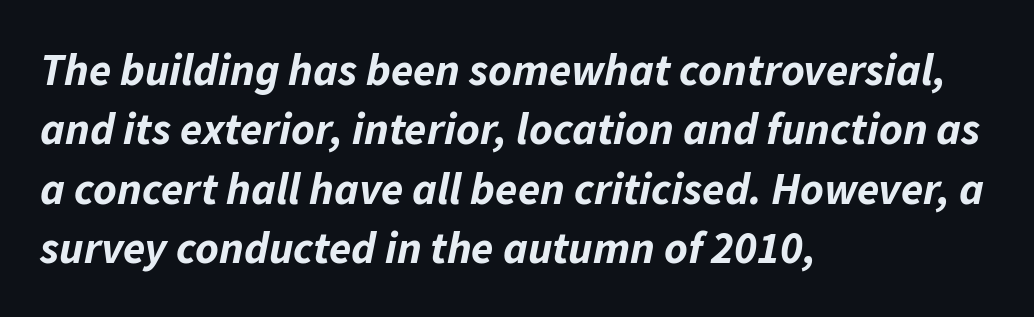
The image shows 45 px bold type, italic (leaning right); set left-aligned, normal line spacing (1.32x), normal letter spacing, not underlined; low stroke contrast and a medium x-height.
